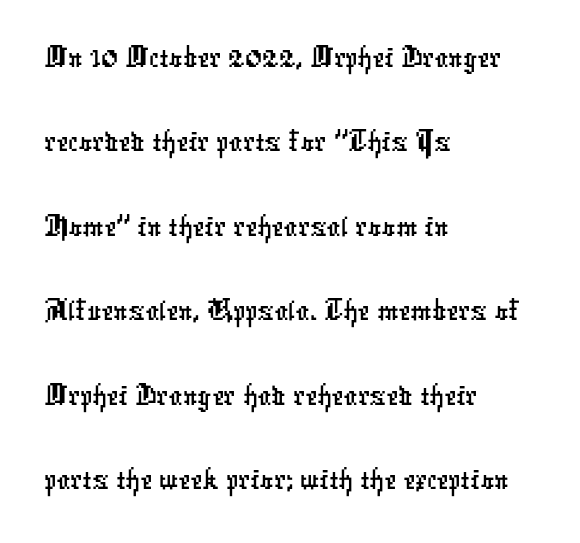
Successive baselines arrive at the customary interval. These lines stack with their left ends in a neat column. The letters sit at their default tracking, neither squeezed nor spread. Underline: absent. Observe the absence of serifs on each vertical stroke in this sample. Character widths vary here, with narrow letters taking less room than wide ones.
